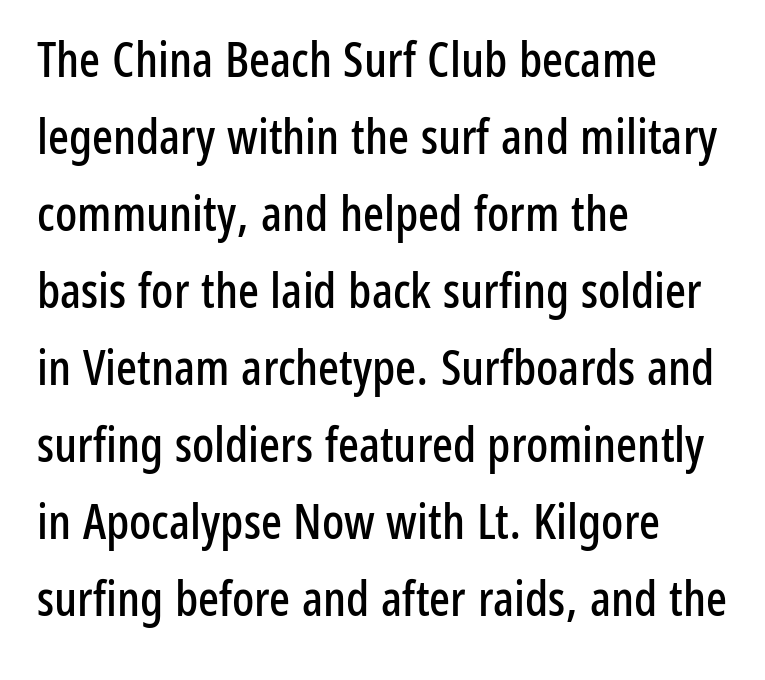
{"serif": "no", "italic": "no", "width": "condensed", "stroke_contrast": "low", "x_height": "medium", "monospaced": "no", "underline": "no", "align": "left", "line_spacing": "normal", "line_spacing_ratio": 1.57, "letter_spacing": "normal", "letter_spacing_em": 0.0, "glyph_px": 49}
